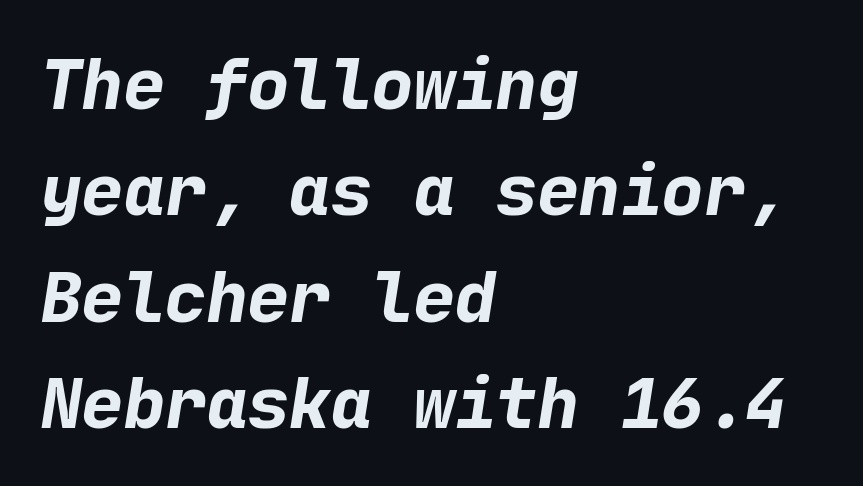
Q: Is the text bold? A: Yes.
Q: Is the typeface a serif or a sans-serif typeface? A: Sans-serif.
Q: Is the text underlined? A: No.
Q: How is the paragraph aligned? A: Left-aligned.
Q: Is the spacing between letters normal or unusually wide? A: Normal.
Q: Is the spacing between lines tight, normal or loose? A: Normal.
Q: Width (condensed, normal, or wide)? A: Normal.
Q: Stroke contrast? A: Low.
Q: x-height? A: Medium.
